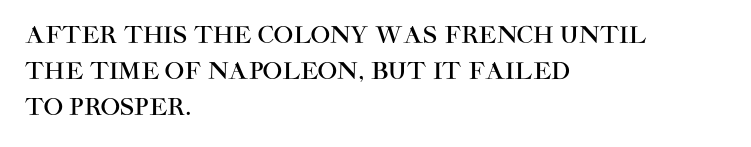
The image shows 23 px text type, upright; set left-aligned, normal line spacing (1.57x), normal letter spacing, not underlined.
